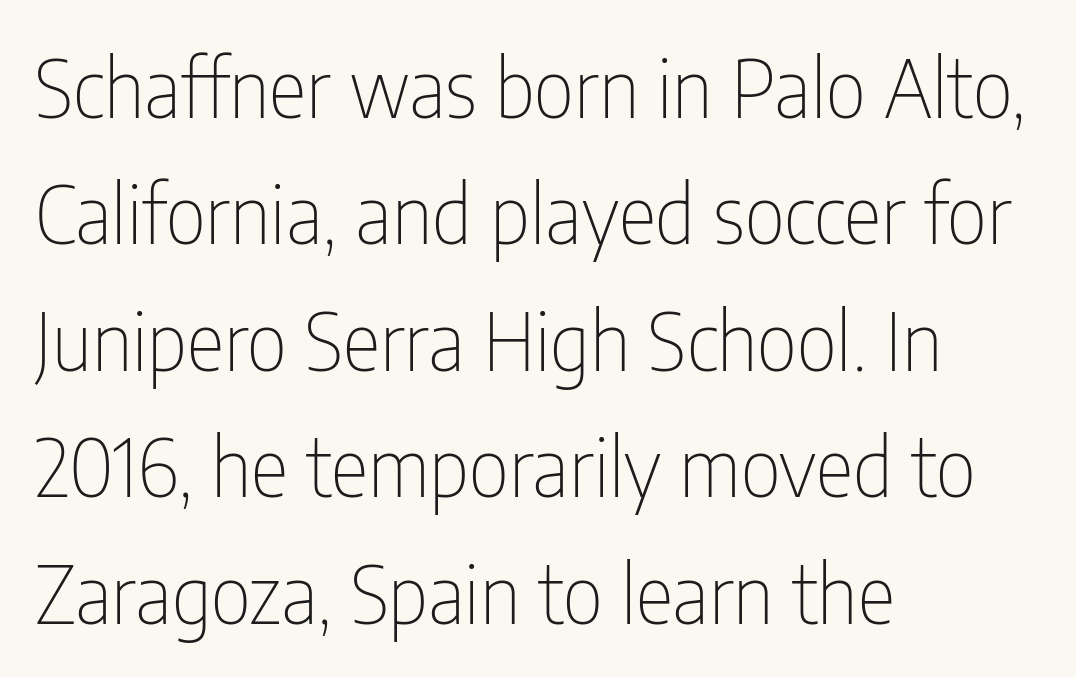
{"serif": "no", "italic": "no", "bold": "no", "weight": "thin", "width": "condensed", "stroke_contrast": "low", "x_height": "medium", "monospaced": "no", "underline": "no", "align": "left", "line_spacing": "normal", "line_spacing_ratio": 1.58, "letter_spacing": "normal", "letter_spacing_em": 0.0, "glyph_px": 80}
